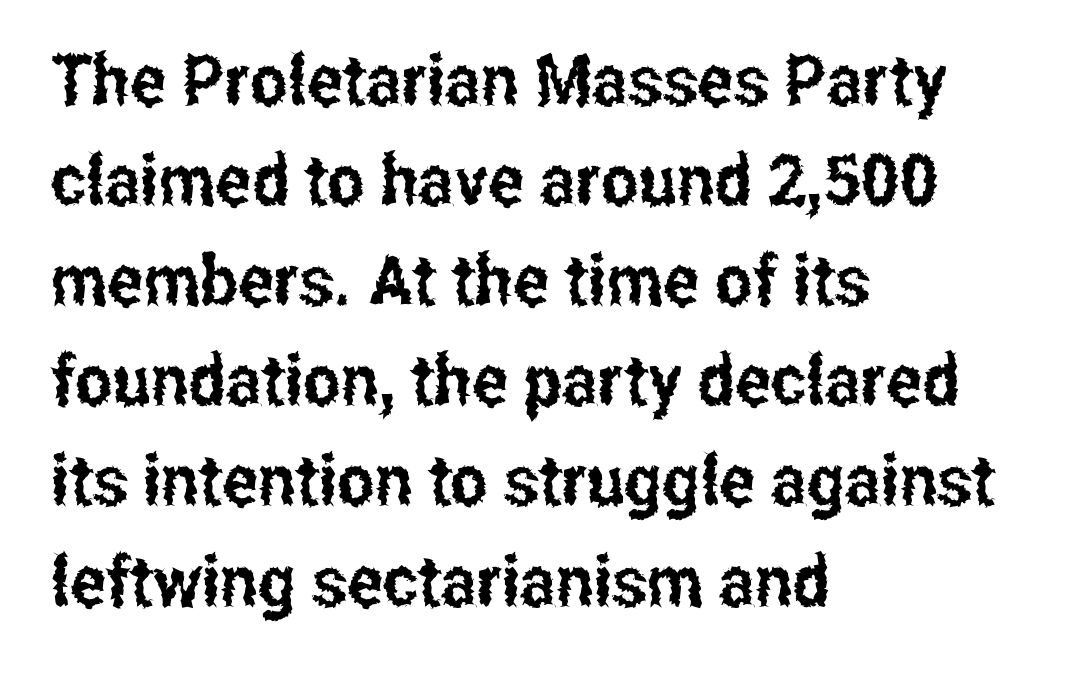
This sample has the flowing, uneven cadence of proportional lettering. A typesetter would call this zero additional tracking. Examine the stroke ends and you'll find no serifs. Each line starts at the same left margin while the right side varies. Notice how descenders clear the ascenders below comfortably — that's standard leading. If you drew a line through each stem, it would be perfectly vertical.
